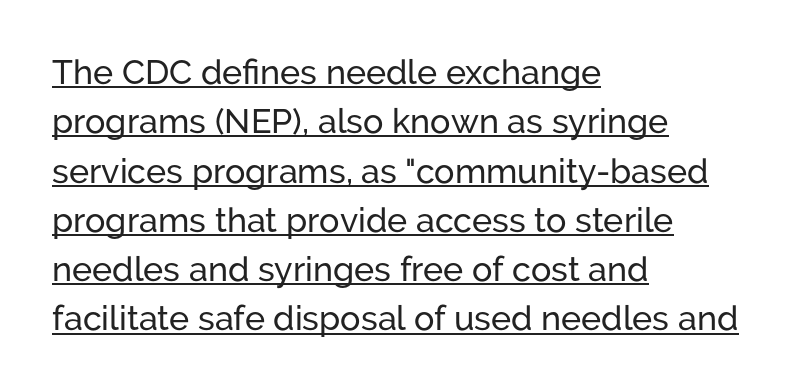
{"serif": "no", "italic": "no", "width": "normal", "stroke_contrast": "low", "x_height": "medium", "monospaced": "no", "underline": "yes", "align": "left", "line_spacing": "normal", "line_spacing_ratio": 1.45, "letter_spacing": "normal", "letter_spacing_em": 0.0, "glyph_px": 34}
